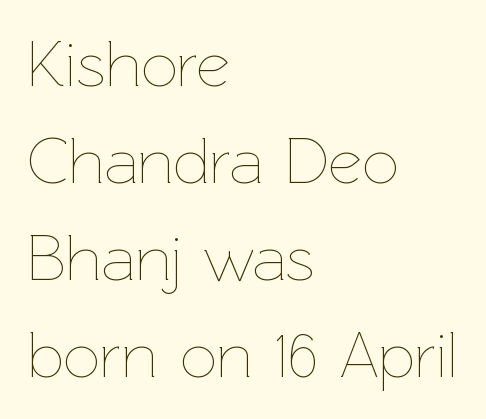
The image shows 65 px thin type, upright; set left-aligned, normal line spacing (1.49x), normal letter spacing, not underlined; low stroke contrast and a medium x-height.
